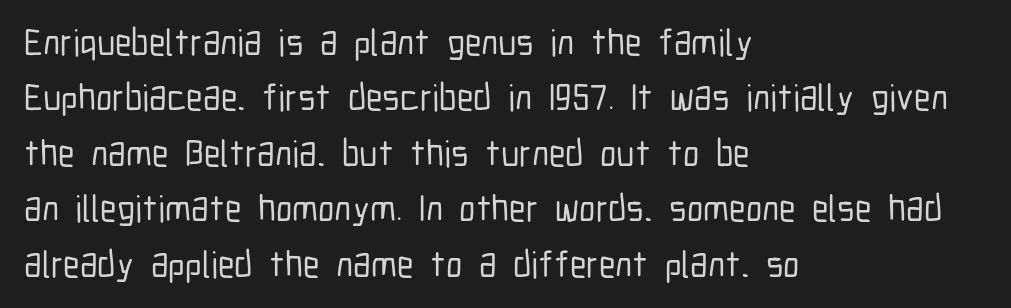
The image shows 37 px condensed sans-serif type, upright; set left-aligned, normal line spacing (1.5x), normal letter spacing, not underlined; low stroke contrast and a medium x-height.
